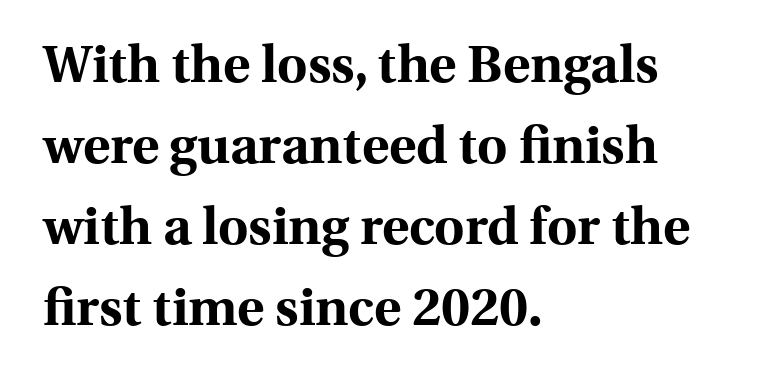
Style check: upright. How would I describe the line gaps? Plain and ordinary. The font family rendered here belongs to the serif group. Visually the block forms a straight wall on the left and a jagged coastline on the right. Is the letter spacing exaggerated? No — it looks like the ordinary default.
